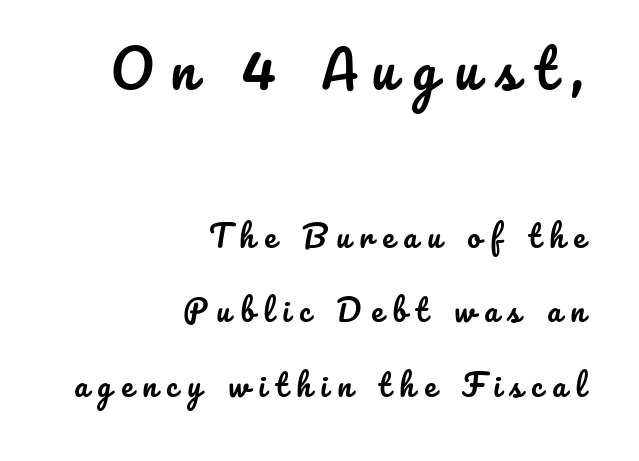
The rendering uses natural spacing where letterforms have individual widths. The horizontal fit of the characters is loose and conspicuously gappy. Reading down the block, your eye finds every line finishing at a fixed right position. Interline gaps are noticeably wide in this sample.
